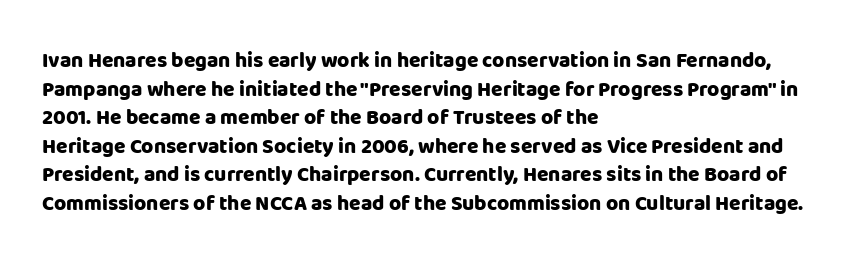
Notice how descenders clear the ascenders below comfortably — that's standard leading. Clear beneath every line of the passage. These lines are set flush left with a ragged right edge. The type sits square on the baseline with zero lean. Each word holds together tightly as a unit, with standard inter-letter gaps.
